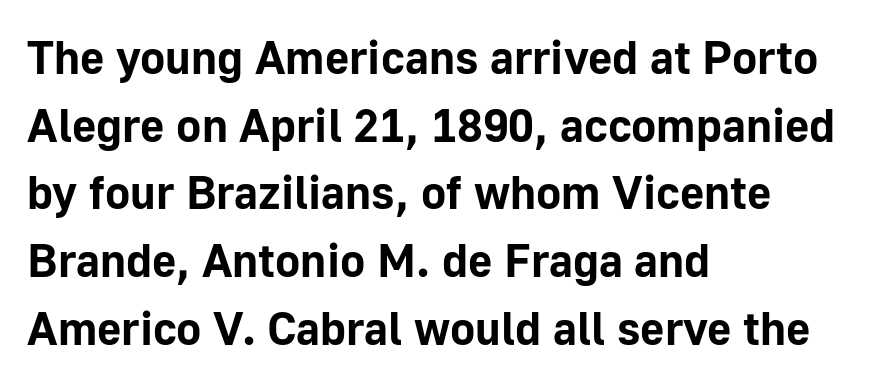
Q: Is the text bold? A: Yes.
Q: Is the text italic (slanted)? A: No, it is upright.
Q: Is the typeface a serif or a sans-serif typeface? A: Sans-serif.
Q: Is the text underlined? A: No.
Q: How is the paragraph aligned? A: Left-aligned.
Q: Is the spacing between letters normal or unusually wide? A: Normal.
Q: Is the spacing between lines tight, normal or loose? A: Normal.
Q: Width (condensed, normal, or wide)? A: Normal.
Q: Stroke contrast? A: Low.
Q: x-height? A: Medium.
Q: Monospaced? A: No.
